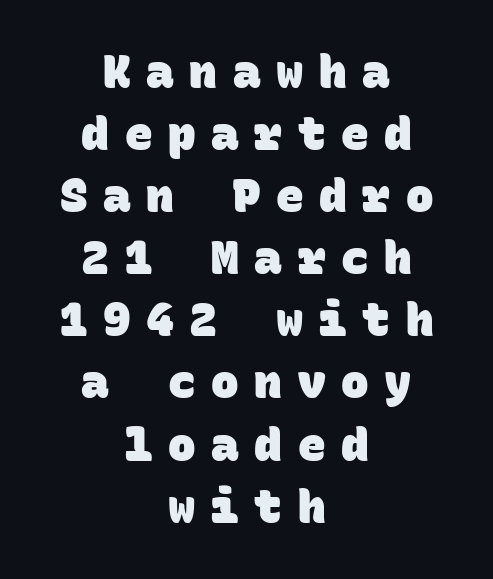
{"serif": "no", "bold": "yes", "weight": "heavy", "width": "normal", "stroke_contrast": "low", "x_height": "large", "monospaced": "yes", "underline": "no", "align": "center", "line_spacing": "normal", "line_spacing_ratio": 1.35, "letter_spacing": "wide", "letter_spacing_em": 0.34, "glyph_px": 46}
